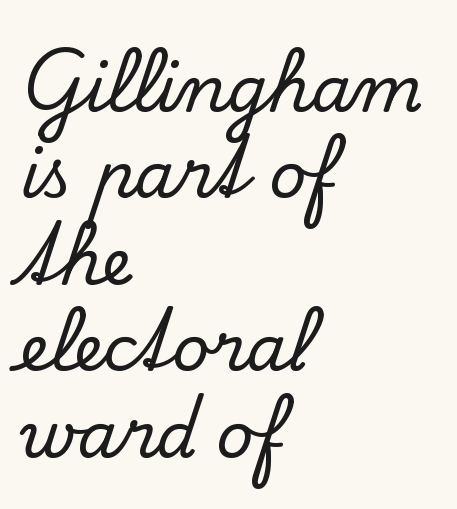
Q: Is the text italic (slanted)? A: Yes.
Q: Is the typeface a serif or a sans-serif typeface? A: Serif.
Q: Is the text underlined? A: No.
Q: How is the paragraph aligned? A: Left-aligned.
Q: Is the spacing between letters normal or unusually wide? A: Normal.
Q: Is the spacing between lines tight, normal or loose? A: Normal.
Q: Width (condensed, normal, or wide)? A: Normal.
Q: Stroke contrast? A: Low.
Q: x-height? A: Small.
Q: Monospaced? A: No.
